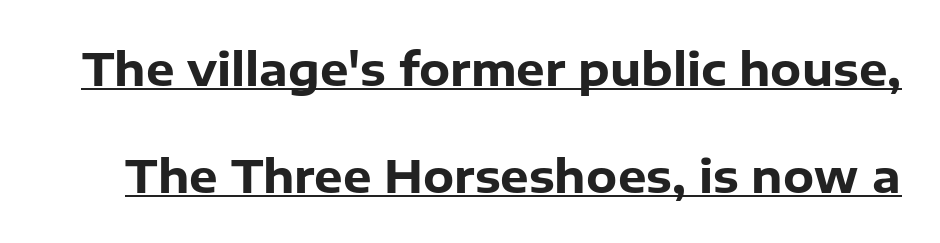
Caption: bold face, heavy strokes. The passage shown is typed in a proportional face where columns would drift. Check where the strokes stop: nothing finishes them off — pure sans. Looks like someone drew a line under every word here. Between one letter and the next there's only the usual sliver of space.
